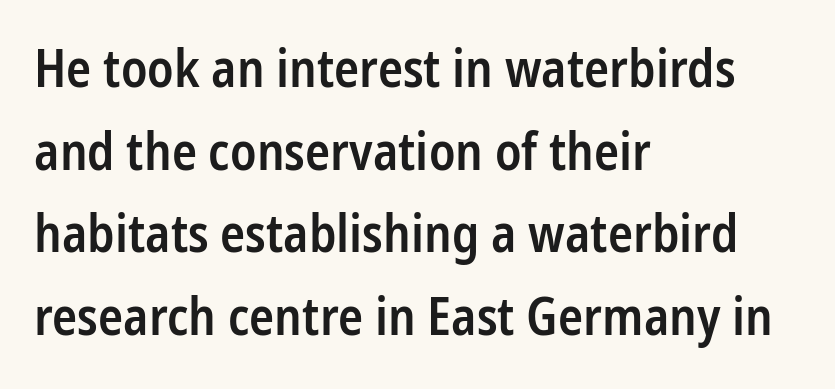
The image shows 52 px semibold, condensed sans-serif type, upright; set left-aligned, normal line spacing (1.59x), normal letter spacing, not underlined; low stroke contrast and a medium x-height.
